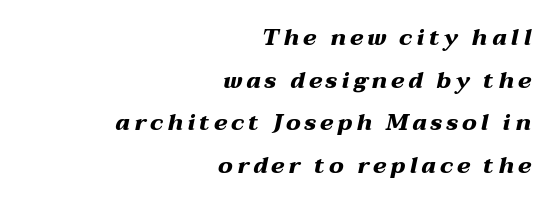
The image shows 23 px bold type, italic (leaning right); set right-aligned, line spacing 1.85x, not underlined.
